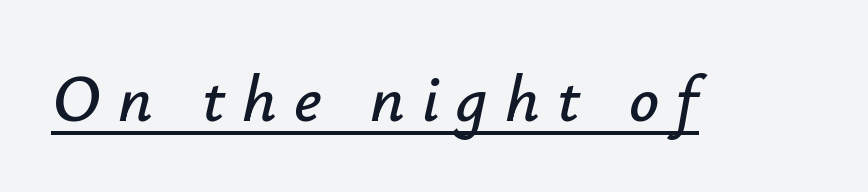
{"italic": "yes", "lean": "right", "slant_degrees": 12, "width": "normal", "stroke_contrast": "low", "x_height": "small", "monospaced": "no", "underline": "yes", "letter_spacing": "wide", "letter_spacing_em": 0.26, "glyph_px": 66}
